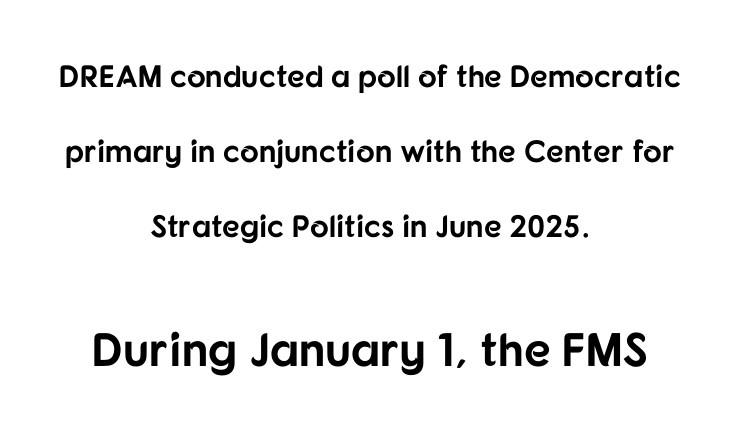
{"serif": "no", "italic": "no", "bold": "yes", "weight": "bold", "width": "normal", "stroke_contrast": "low", "x_height": "medium", "monospaced": "no", "underline": "no", "align": "center", "line_spacing": "loose", "line_spacing_ratio": 2.42, "letter_spacing": "normal", "letter_spacing_em": 0.0, "larger_block": "second", "size_ratio": 1.52, "glyph_px": 47}
